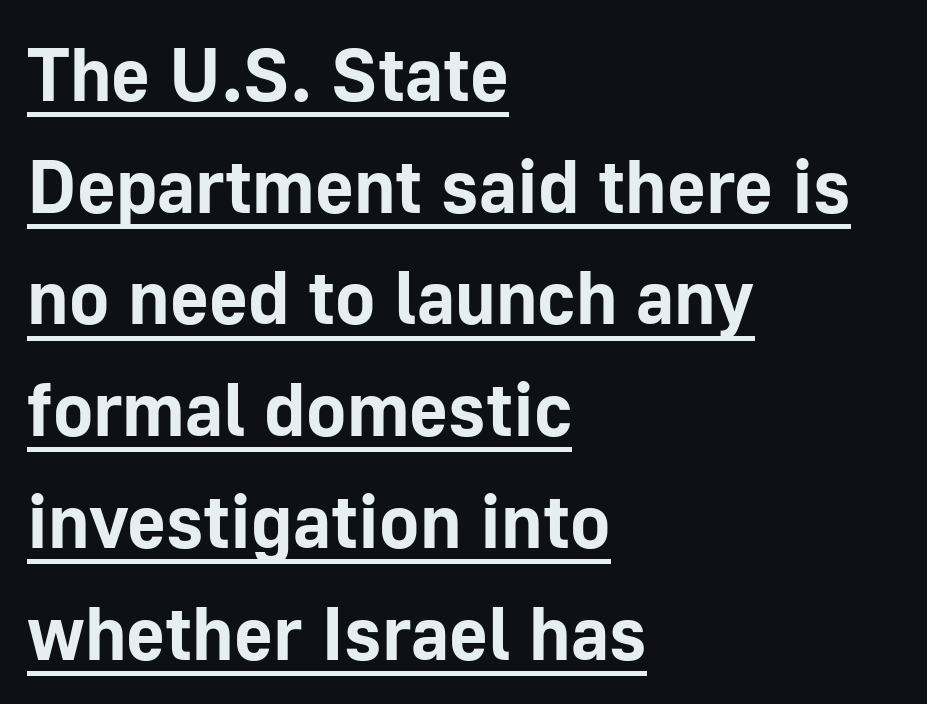
The image shows 75 px bold sans-serif type, upright; set left-aligned, normal line spacing (1.49x), normal letter spacing, underlined; low stroke contrast and a medium x-height.
